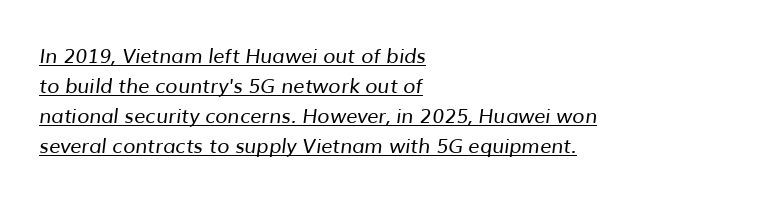
Q: Is the text bold? A: No.
Q: Is the text underlined? A: Yes.
Q: How is the paragraph aligned? A: Left-aligned.
Q: Is the spacing between letters normal or unusually wide? A: Normal.
Q: Is the spacing between lines tight, normal or loose? A: Normal.
